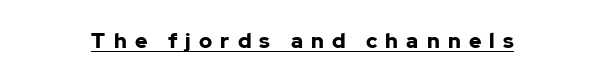
Check the space under the baseline: a stroke is drawn there. The font's upright variant was chosen for this text. The tracking jumps out immediately: characters are airy and widely separated. Pretty heavy lettering here — definitely bold.
